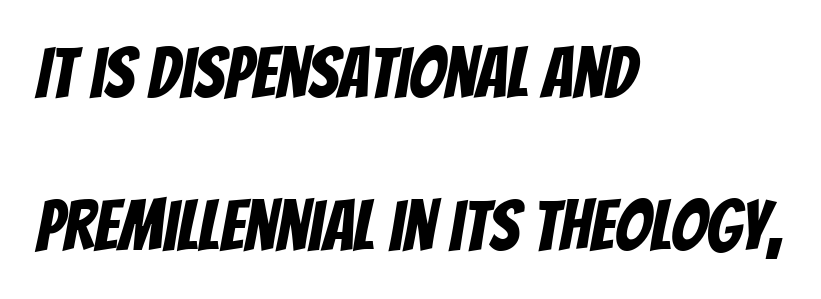
Do the characters align in a grid? No, the font is proportional. These lines keep a tight, regular rhythm from letter to letter. Type without underlining. The designer dialed line spacing up above the default.
